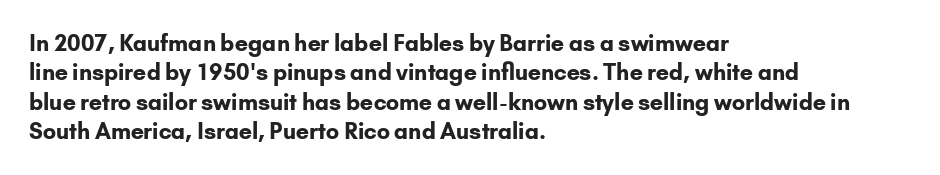
Q: Is the text bold? A: Yes.
Q: Is the text italic (slanted)? A: No, it is upright.
Q: Is the text underlined? A: No.
Q: How is the paragraph aligned? A: Left-aligned.
Q: Is the spacing between letters normal or unusually wide? A: Normal.
Q: Is the spacing between lines tight, normal or loose? A: Normal.
